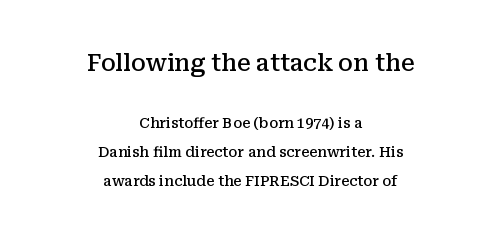
{"italic": "no", "bold": "semi", "underline": "no", "align": "center", "line_spacing": "loose", "line_spacing_ratio": 2.07, "letter_spacing": "normal", "letter_spacing_em": 0.0, "larger_block": "first", "size_ratio": 1.64, "glyph_px": 23}
